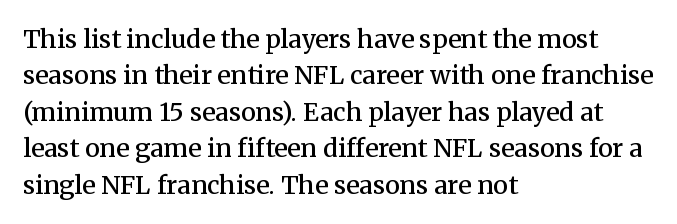
Q: Is the text bold? A: Semi-bold.
Q: Is the text italic (slanted)? A: No, it is upright.
Q: Is the text underlined? A: No.
Q: How is the paragraph aligned? A: Left-aligned.
Q: Is the spacing between letters normal or unusually wide? A: Normal.
Q: Is the spacing between lines tight, normal or loose? A: Normal.
